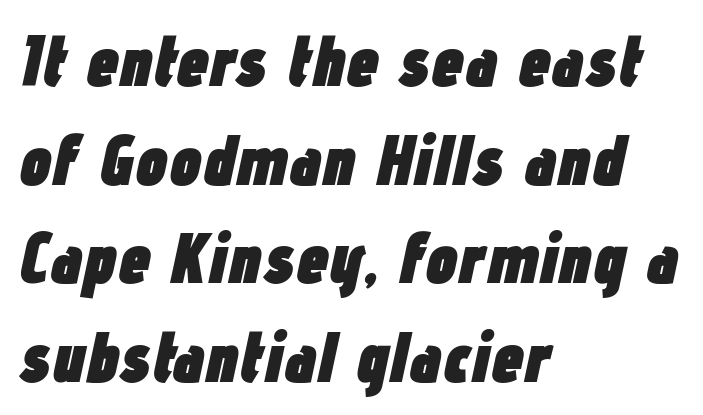
Q: Is the text bold? A: Yes.
Q: Is the text italic (slanted)? A: Yes, it leans right by about 12 degrees.
Q: Is the text underlined? A: No.
Q: How is the paragraph aligned? A: Left-aligned.
Q: Is the spacing between letters normal or unusually wide? A: Normal.
Q: Is the spacing between lines tight, normal or loose? A: Normal.
Q: Width (condensed, normal, or wide)? A: Condensed.
Q: Stroke contrast? A: Low.
Q: x-height? A: Medium.
Q: Monospaced? A: No.
